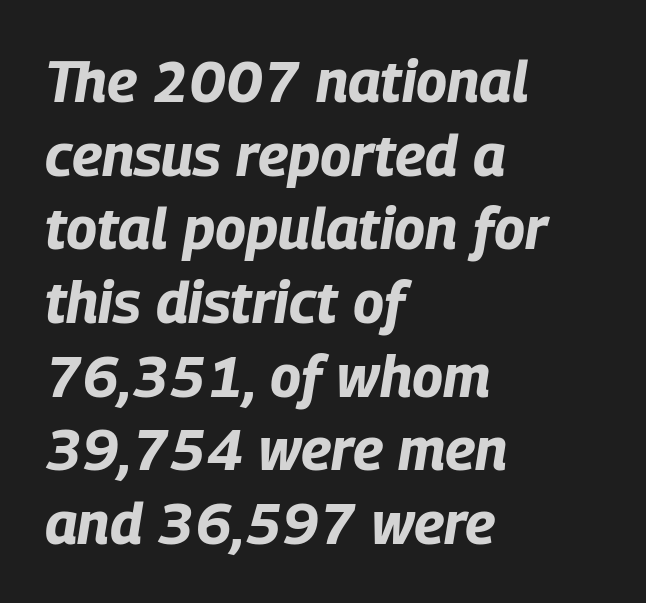
{"italic": "yes", "lean": "right", "slant_degrees": 9, "bold": "yes", "weight": "bold", "width": "condensed", "stroke_contrast": "low", "x_height": "large", "monospaced": "no", "underline": "no", "align": "left", "line_spacing": "normal", "line_spacing_ratio": 1.27, "letter_spacing": "normal", "letter_spacing_em": 0.0, "glyph_px": 58}
